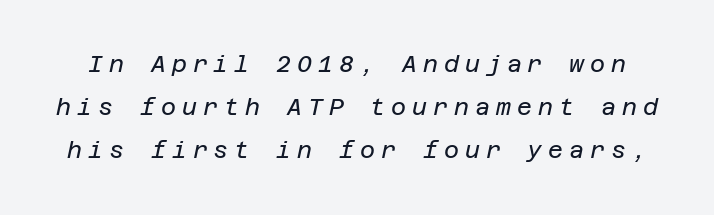
{"italic": "yes", "lean": "right", "slant_degrees": 12, "bold": "no", "underline": "no", "line_spacing_ratio": 1.88, "letter_spacing": "wide", "letter_spacing_em": 0.26, "glyph_px": 23}
